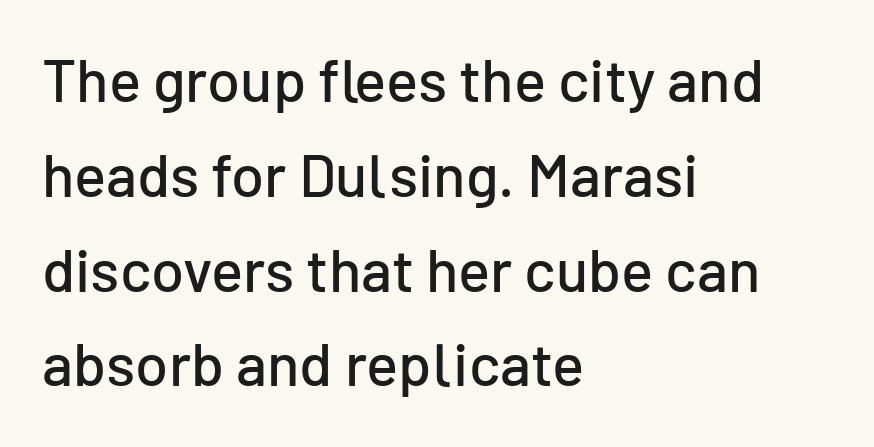
{"serif": "no", "italic": "no", "width": "normal", "stroke_contrast": "low", "x_height": "medium", "monospaced": "no", "underline": "no", "align": "left", "line_spacing": "normal", "line_spacing_ratio": 1.58, "letter_spacing": "normal", "letter_spacing_em": 0.0, "glyph_px": 60}
